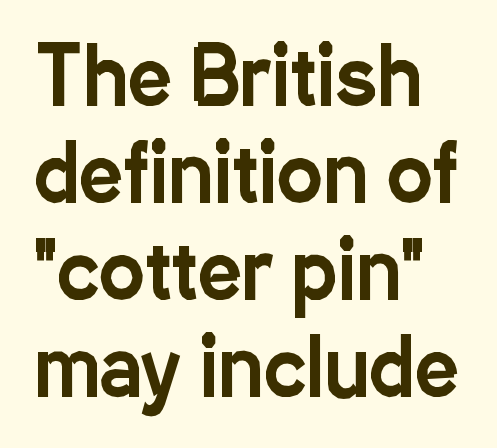
{"serif": "no", "italic": "no", "width": "condensed", "stroke_contrast": "low", "x_height": "medium", "monospaced": "no", "underline": "no", "line_spacing": "normal", "line_spacing_ratio": 1.26, "letter_spacing": "normal", "letter_spacing_em": 0.0, "glyph_px": 77}
